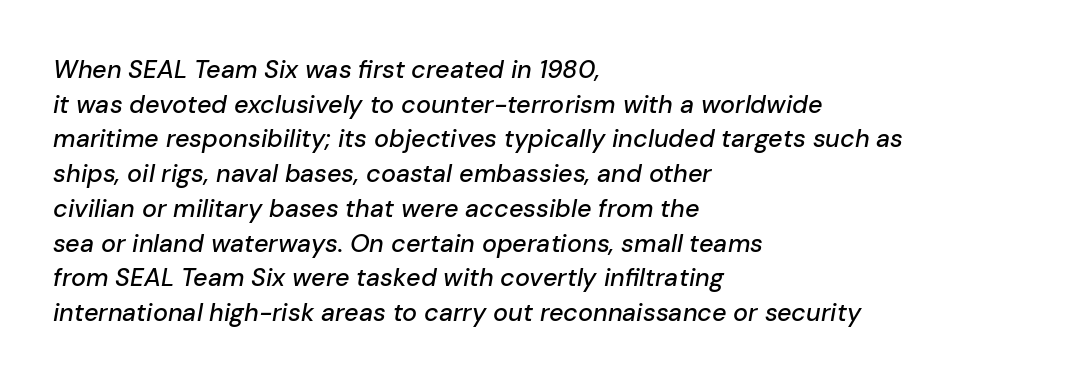
{"italic": "yes", "lean": "right", "slant_degrees": 10, "underline": "no", "align": "left", "line_spacing": "normal", "line_spacing_ratio": 1.39, "letter_spacing": "normal", "letter_spacing_em": 0.0, "glyph_px": 25}
